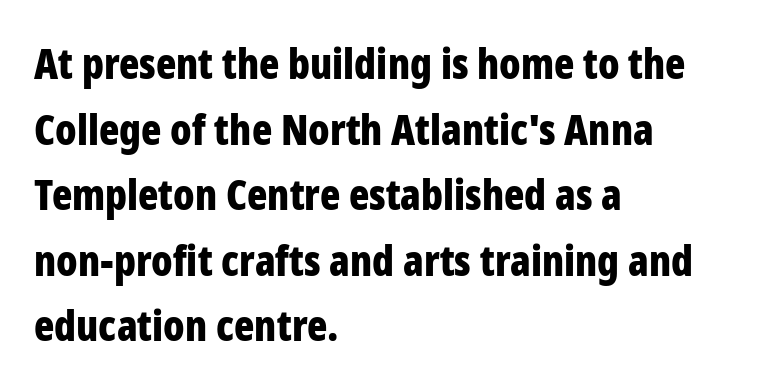
Q: Is the text bold? A: Yes.
Q: Is the text italic (slanted)? A: No, it is upright.
Q: Is the typeface a serif or a sans-serif typeface? A: Sans-serif.
Q: Is the text underlined? A: No.
Q: How is the paragraph aligned? A: Left-aligned.
Q: Is the spacing between letters normal or unusually wide? A: Normal.
Q: Is the spacing between lines tight, normal or loose? A: Normal.
Q: Width (condensed, normal, or wide)? A: Condensed.
Q: Stroke contrast? A: Low.
Q: x-height? A: Medium.
Q: Monospaced? A: No.
